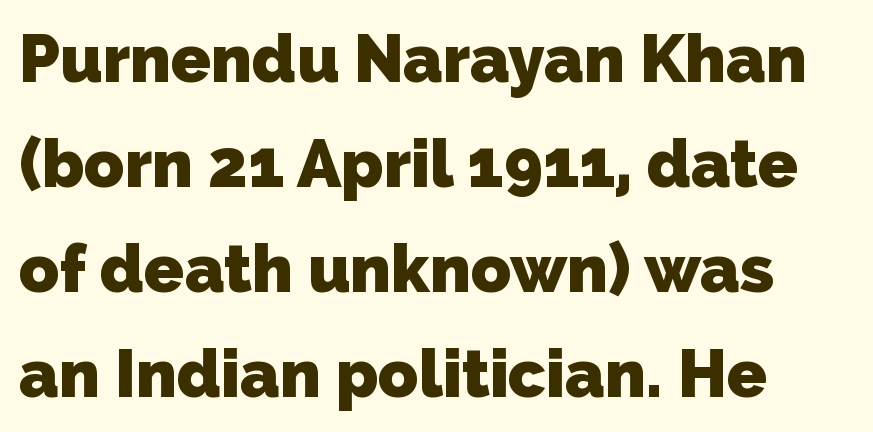
The image shows 66 px heavy sans-serif type; set left-aligned, normal line spacing (1.59x), normal letter spacing, not underlined; low stroke contrast and a medium x-height.
